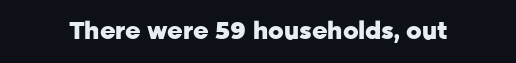
Q: Is the text bold? A: Yes.
Q: Is the text italic (slanted)? A: No, it is upright.
Q: Is the text underlined? A: No.
Q: Is the spacing between letters normal or unusually wide? A: Normal.
